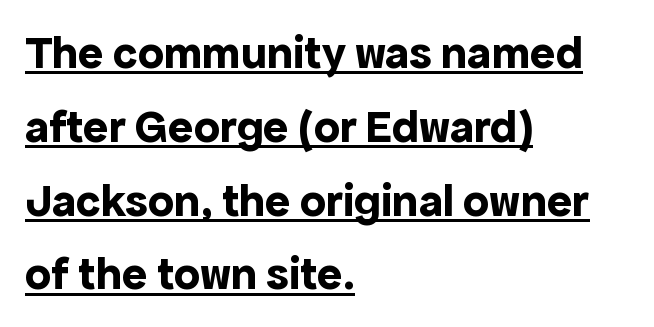
Summary of vertical rhythm: regular, with standard interline spacing. Its strokes are broad and dark, the hallmark of bold type. In CSS terms this would be text-align: left. Between one letter and the next there's only the usual sliver of space.
